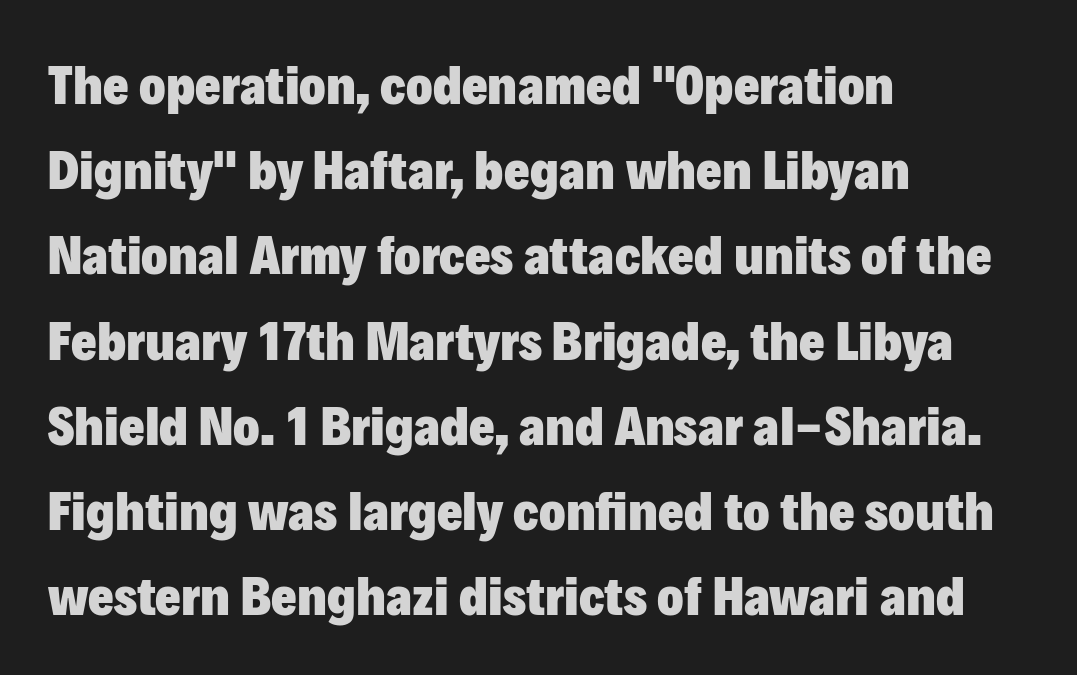
{"serif": "no", "italic": "no", "bold": "yes", "weight": "heavy", "width": "normal", "stroke_contrast": "low", "x_height": "medium", "monospaced": "no", "underline": "no", "align": "left", "line_spacing": "normal", "line_spacing_ratio": 1.55, "letter_spacing": "normal", "letter_spacing_em": 0.0, "glyph_px": 55}
